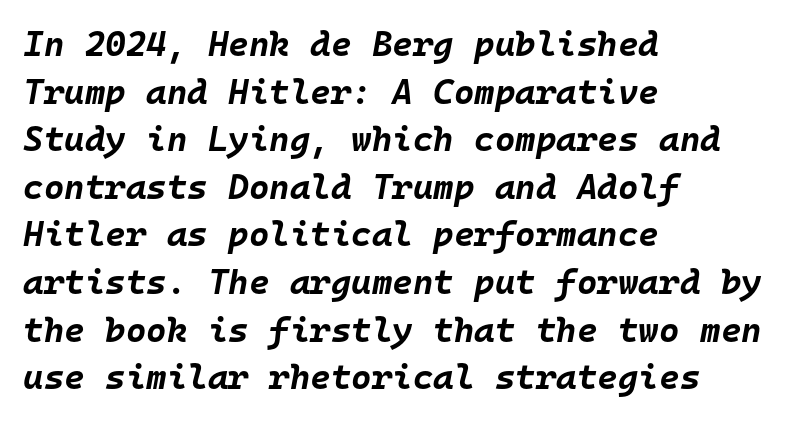
Students, observe: this is what conventionally led text looks like. The specimen reads as italic at a glance. A bare baseline throughout the passage. Students, note that the glyphs here touch the page at normal intervals. Line beginnings align vertically; line endings do not. You could count columns in this text — the font is strictly monospaced.
